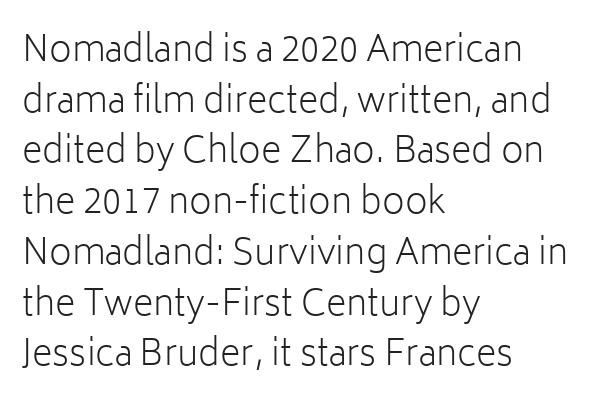
Q: Is the text bold? A: No.
Q: Is the text italic (slanted)? A: No, it is upright.
Q: Is the typeface a serif or a sans-serif typeface? A: Sans-serif.
Q: Is the text underlined? A: No.
Q: How is the paragraph aligned? A: Left-aligned.
Q: Is the spacing between letters normal or unusually wide? A: Normal.
Q: Is the spacing between lines tight, normal or loose? A: Normal.
Q: Width (condensed, normal, or wide)? A: Normal.
Q: Stroke contrast? A: Low.
Q: x-height? A: Medium.
Q: Monospaced? A: No.
